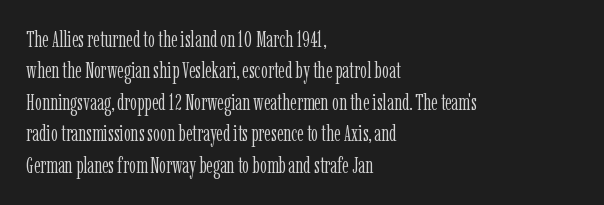
The line-height multiplier appears to be the usual default. The ragged edge is on the right, which tells us the setting is flush left. A typesetter would mark this as roman, not italic. This sample uses plain, unmodified letter spacing. No letter is thick-stroked: the sample isn't bold.
